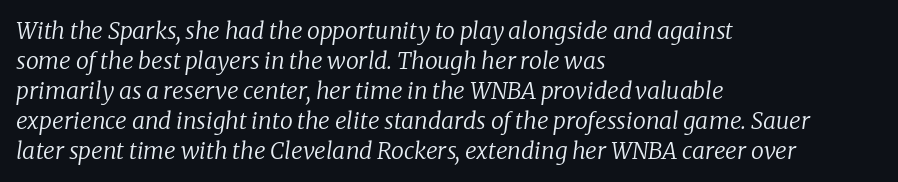
The image shows 23 px text type, italic (leaning right); set left-aligned, normal line spacing (1.3x), normal letter spacing, not underlined.
